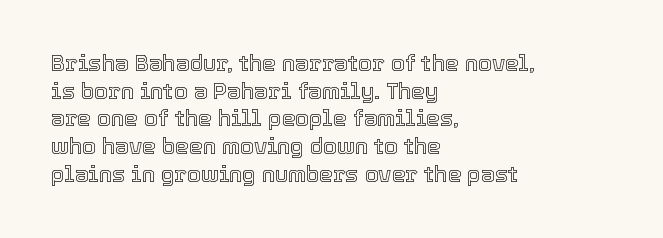
Regarding leading, the lines here are spaced in the standard way. The space beneath each line is pristine and unruled. Tracking value appears to be zero — textbook default spacing. The setting favours the left margin, as ordinary paragraphs usually do.
